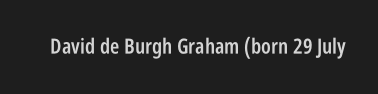
Q: Is the text bold? A: Semi-bold.
Q: Is the text italic (slanted)? A: No, it is upright.
Q: Is the text underlined? A: No.
Q: Is the spacing between letters normal or unusually wide? A: Normal.
